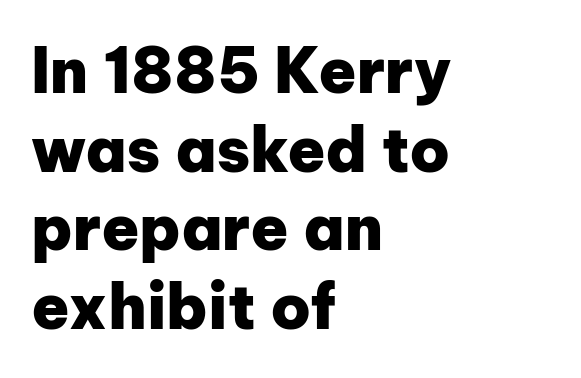
These lines stack with their left ends in a neat column. Only glyphs here, with clear space below each row. Grotesque or geometric, the face here clearly has no serifs. Varying glyph widths throughout — classic text-font behaviour. The type sits square on the baseline with zero lean.
